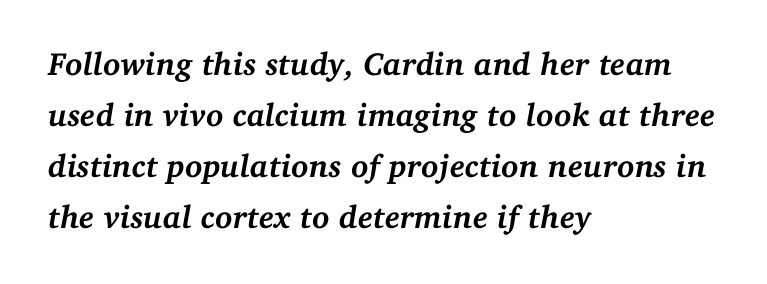
Q: Is the text bold? A: Yes.
Q: Is the text italic (slanted)? A: Yes, it leans right by about 11 degrees.
Q: Is the typeface a serif or a sans-serif typeface? A: Serif.
Q: Is the text underlined? A: No.
Q: How is the paragraph aligned? A: Left-aligned.
Q: Is the spacing between letters normal or unusually wide? A: Normal.
Q: Is the spacing between lines tight, normal or loose? A: Normal.
Q: Width (condensed, normal, or wide)? A: Normal.
Q: Stroke contrast? A: Medium.
Q: x-height? A: Medium.
Q: Monospaced? A: No.
